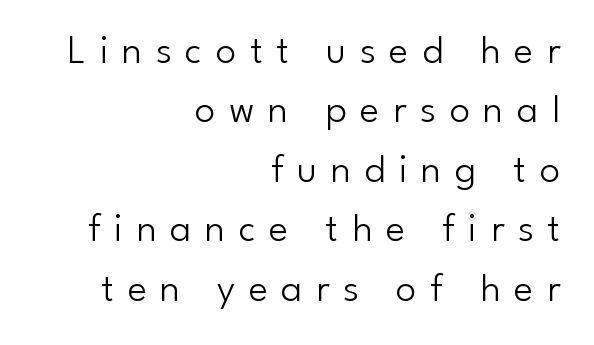
Q: Is the text bold? A: No.
Q: Is the text italic (slanted)? A: No, it is upright.
Q: Is the typeface a serif or a sans-serif typeface? A: Sans-serif.
Q: Is the text underlined? A: No.
Q: How is the paragraph aligned? A: Right-aligned.
Q: Is the spacing between letters normal or unusually wide? A: Unusually wide.
Q: Is the spacing between lines tight, normal or loose? A: Normal.
Q: Width (condensed, normal, or wide)? A: Normal.
Q: Stroke contrast? A: Low.
Q: x-height? A: Small.
Q: Monospaced? A: No.
